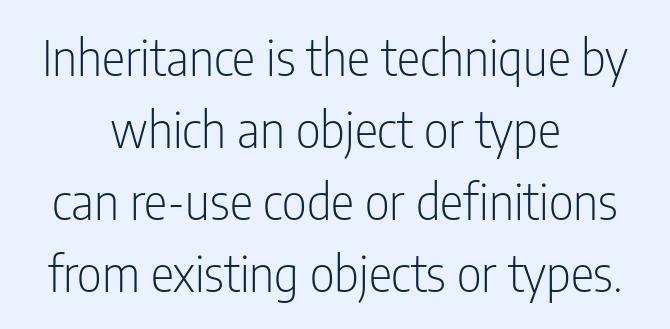
{"serif": "no", "italic": "no", "bold": "no", "weight": "light", "width": "condensed", "stroke_contrast": "low", "x_height": "medium", "monospaced": "no", "underline": "no", "align": "center", "line_spacing": "normal", "line_spacing_ratio": 1.47, "letter_spacing": "normal", "letter_spacing_em": 0.0, "glyph_px": 49}
